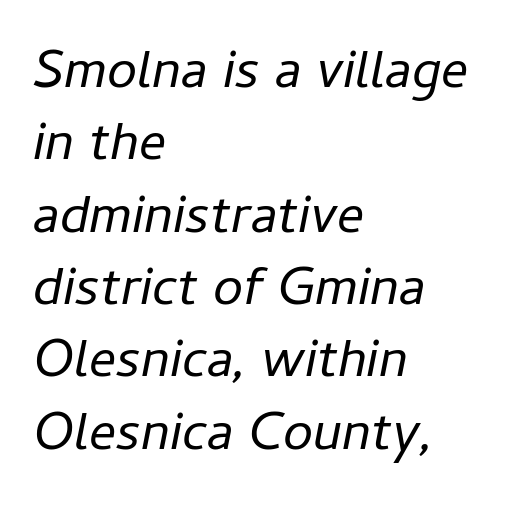
{"italic": "yes", "lean": "right", "slant_degrees": 11, "bold": "no", "weight": "regular", "width": "normal", "stroke_contrast": "low", "x_height": "medium", "monospaced": "no", "underline": "no", "align": "left", "line_spacing": "normal", "line_spacing_ratio": 1.34, "letter_spacing": "normal", "letter_spacing_em": 0.0, "glyph_px": 54}
